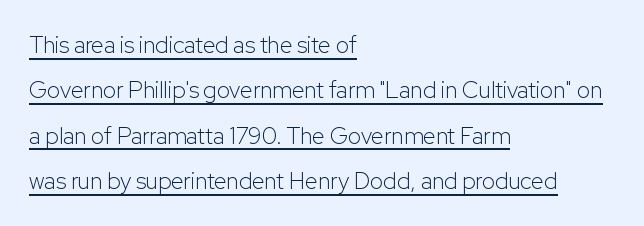
{"italic": "no", "bold": "no", "underline": "yes", "align": "left", "line_spacing": "loose", "line_spacing_ratio": 1.97, "letter_spacing": "normal", "letter_spacing_em": 0.0, "glyph_px": 23}
